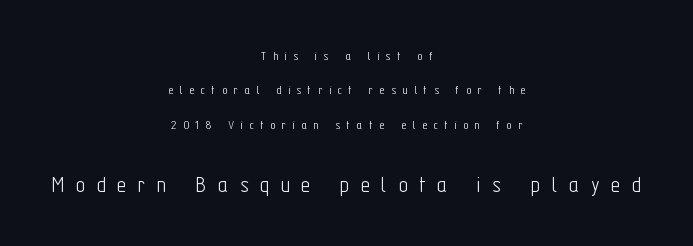
The image shows 25 px text type, upright; set centered, loose line spacing (2.46x), unusually wide letter spacing (+0.46 em), not underlined; the second (bottom) block is 1.79x larger.
